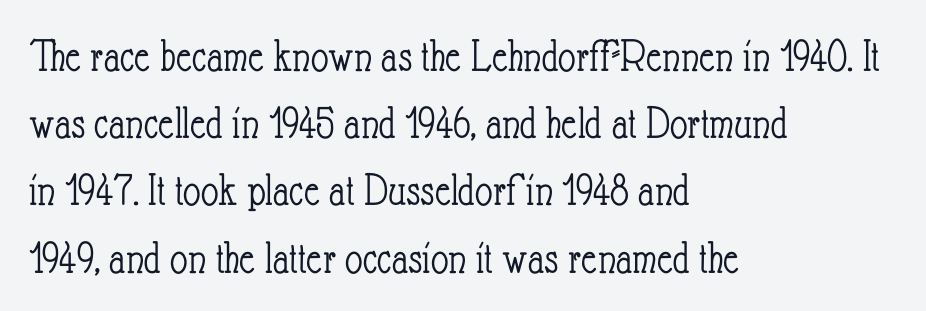
This is the regular roman posture of the typeface. You could call the tracking neutral — neither tight nor loose. Beneath every word, the page is bare. Leading matches the norm, producing a regular column. Does the copy run flush right? No — it runs flush left. Each stroke keeps to a modest, everyday thickness or less.
